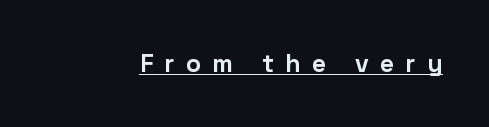
{"italic": "no", "bold": "yes", "underline": "yes", "letter_spacing": "wide", "letter_spacing_em": 0.45, "glyph_px": 25}
